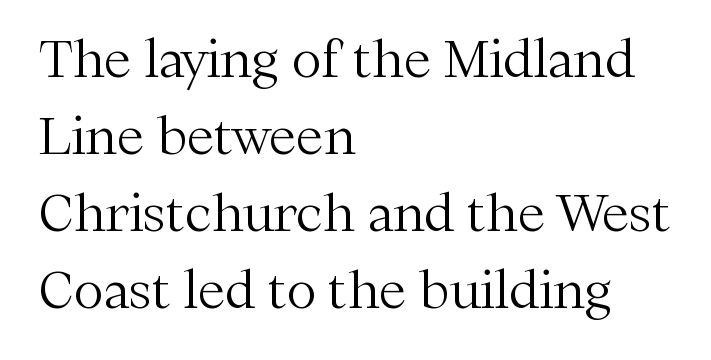
Q: Is the text bold? A: No.
Q: Is the text italic (slanted)? A: No, it is upright.
Q: Is the typeface a serif or a sans-serif typeface? A: Serif.
Q: Is the text underlined? A: No.
Q: How is the paragraph aligned? A: Left-aligned.
Q: Is the spacing between letters normal or unusually wide? A: Normal.
Q: Is the spacing between lines tight, normal or loose? A: Normal.
Q: Width (condensed, normal, or wide)? A: Normal.
Q: Stroke contrast? A: Medium.
Q: x-height? A: Medium.
Q: Monospaced? A: No.
